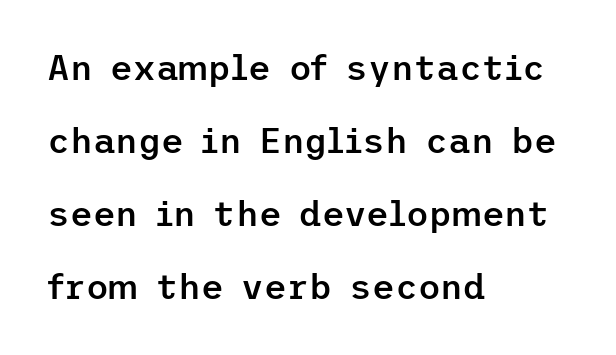
Q: Is the text bold? A: Semi-bold.
Q: Is the text italic (slanted)? A: No, it is upright.
Q: Is the typeface a serif or a sans-serif typeface? A: Sans-serif.
Q: Is the text underlined? A: No.
Q: How is the paragraph aligned? A: Left-aligned.
Q: Is the spacing between letters normal or unusually wide? A: Normal.
Q: Is the spacing between lines tight, normal or loose? A: Loose.
Q: Width (condensed, normal, or wide)? A: Normal.
Q: Stroke contrast? A: Low.
Q: x-height? A: Medium.
